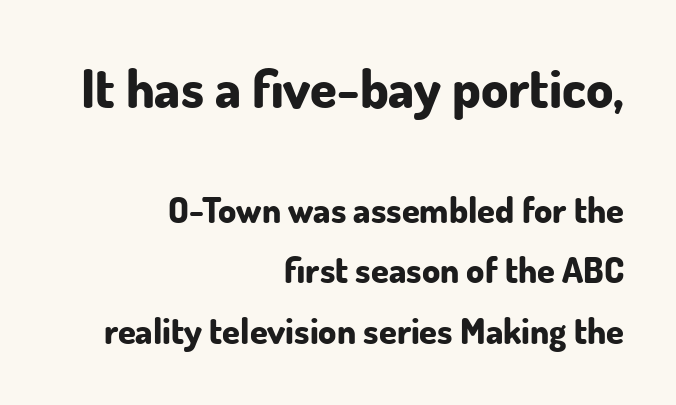
These lines are rendered in a variable-pitch font. Notice how the stems are strictly vertical — no italics here. The font is running at its bold setting. The rag falls on the left side of this text block. The lines sit at an ordinary, default distance from one another. A student would notice the top passage is typeset larger than what follows.
